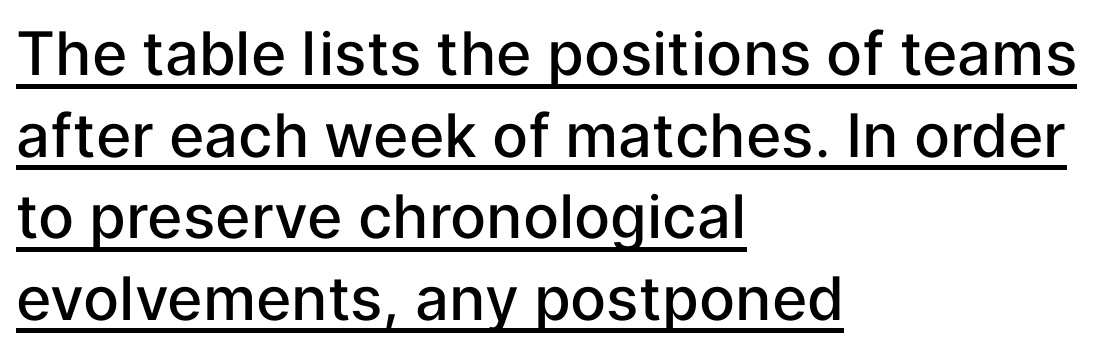
{"serif": "no", "italic": "no", "bold": "semi", "weight": "semibold", "width": "normal", "stroke_contrast": "low", "x_height": "medium", "monospaced": "no", "underline": "yes", "align": "left", "line_spacing": "normal", "line_spacing_ratio": 1.36, "letter_spacing": "normal", "letter_spacing_em": 0.0, "glyph_px": 60}
